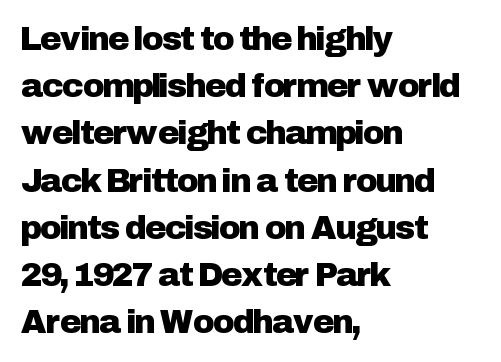
The image shows 33 px sans-serif type, upright; set left-aligned, normal line spacing (1.43x), normal letter spacing, not underlined; low stroke contrast and a medium x-height.
